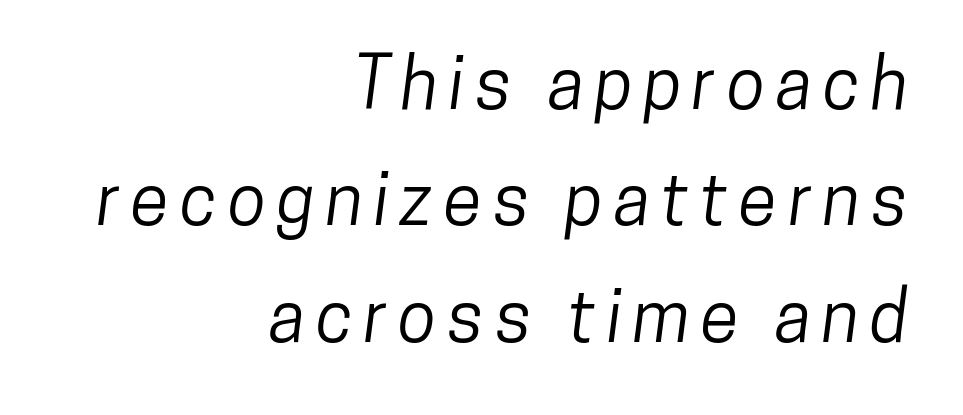
The image shows 71 px condensed sans-serif type; set right-aligned, normal line spacing (1.64x), not underlined; low stroke contrast and a medium x-height.
